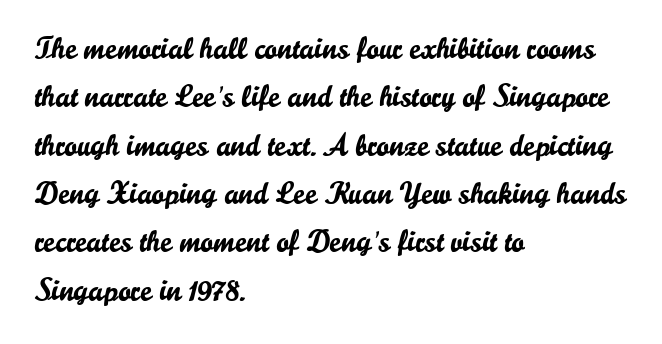
{"serif": "no", "width": "normal", "stroke_contrast": "low", "x_height": "small", "monospaced": "no", "underline": "no", "align": "left", "line_spacing": "normal", "line_spacing_ratio": 1.56, "letter_spacing": "normal", "letter_spacing_em": 0.0, "glyph_px": 31}
